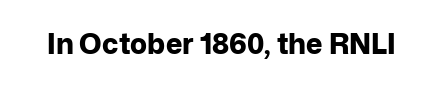
{"serif": "no", "italic": "no", "bold": "yes", "weight": "bold", "width": "normal", "stroke_contrast": "low", "x_height": "medium", "monospaced": "no", "underline": "no", "letter_spacing": "normal", "letter_spacing_em": 0.0, "glyph_px": 28}
